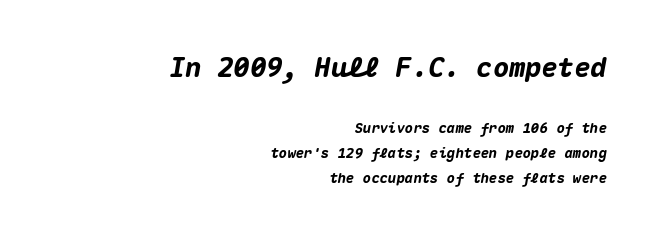
Q: Is the text bold? A: Yes.
Q: Is the text italic (slanted)? A: Yes, it leans right by about 10 degrees.
Q: Is the text underlined? A: No.
Q: How is the paragraph aligned? A: Right-aligned.
Q: Is the spacing between letters normal or unusually wide? A: Normal.
Q: Which block of text is set in a larger size, the first (top) or the second (bottom)? A: The first (top) one.
